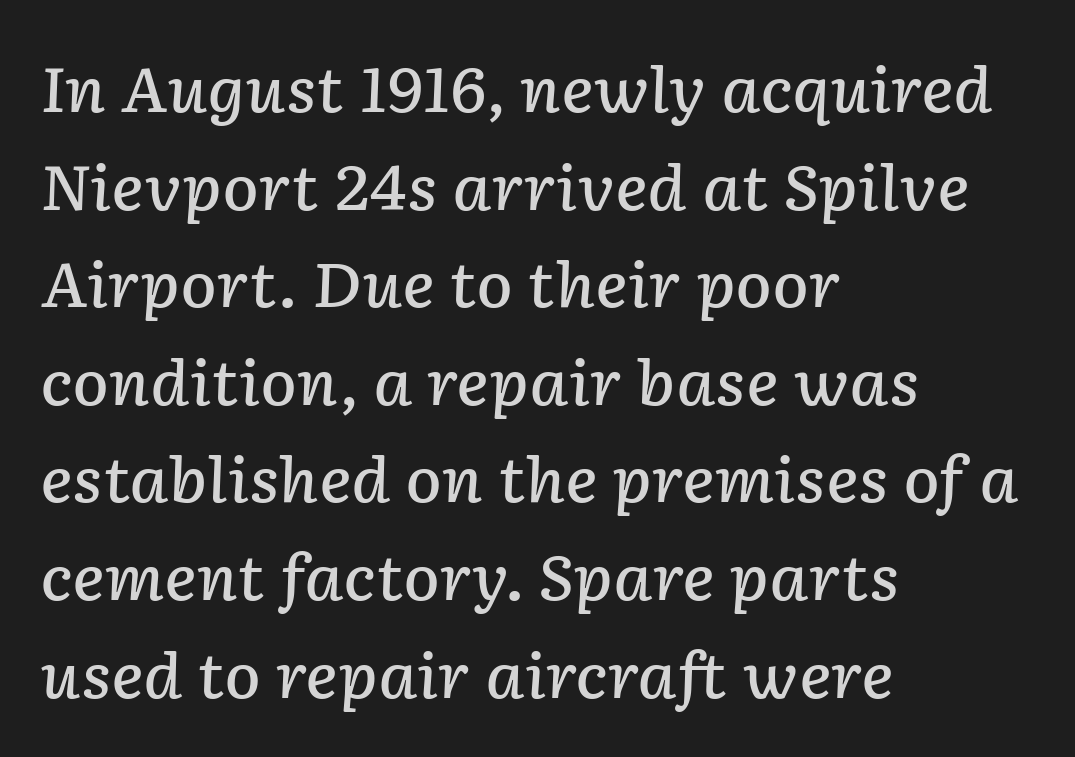
Q: Is the text bold? A: Semi-bold.
Q: Is the text italic (slanted)? A: Yes, it leans right by about 2 degrees.
Q: Is the text underlined? A: No.
Q: How is the paragraph aligned? A: Left-aligned.
Q: Is the spacing between letters normal or unusually wide? A: Normal.
Q: Is the spacing between lines tight, normal or loose? A: Normal.
Q: Width (condensed, normal, or wide)? A: Normal.
Q: Stroke contrast? A: Low.
Q: x-height? A: Medium.
Q: Monospaced? A: No.
